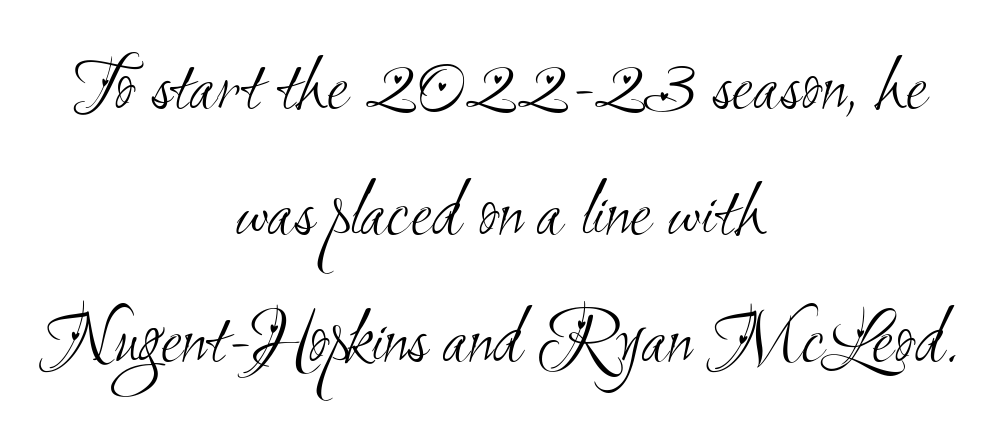
The image shows 79 px light, condensed sans-serif type; set centered, normal line spacing (1.6x), normal letter spacing, not underlined; medium stroke contrast and a small x-height.
